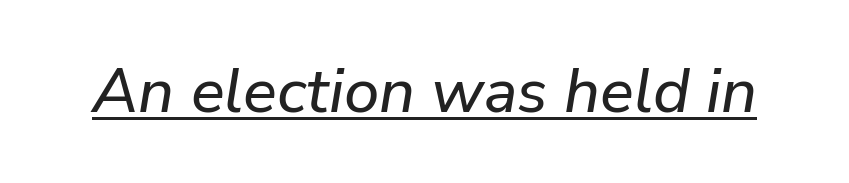
{"italic": "yes", "lean": "right", "slant_degrees": 9, "width": "normal", "stroke_contrast": "low", "x_height": "medium", "monospaced": "no", "underline": "yes", "letter_spacing": "normal", "letter_spacing_em": 0.0, "glyph_px": 63}
